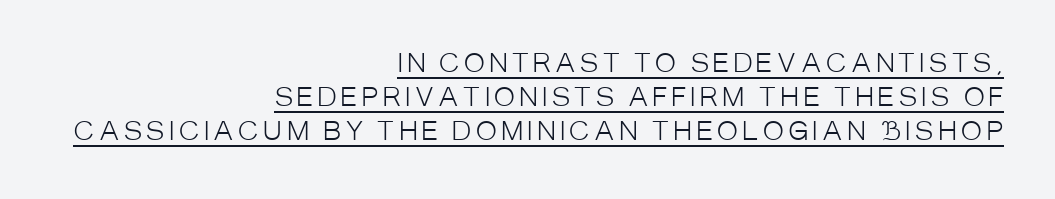
Q: Is the text bold? A: No.
Q: Is the text italic (slanted)? A: No, it is upright.
Q: Is the text underlined? A: Yes.
Q: How is the paragraph aligned? A: Right-aligned.
Q: Is the spacing between lines tight, normal or loose? A: Normal.
